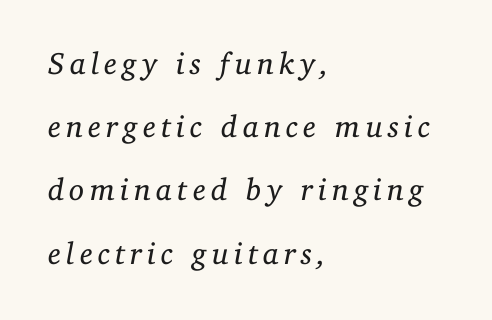
{"serif": "yes", "italic": "yes", "lean": "right", "slant_degrees": 11, "bold": "no", "weight": "regular", "width": "normal", "stroke_contrast": "low", "x_height": "medium", "monospaced": "no", "underline": "no", "align": "left", "line_spacing": "loose", "line_spacing_ratio": 2.04, "glyph_px": 31}
